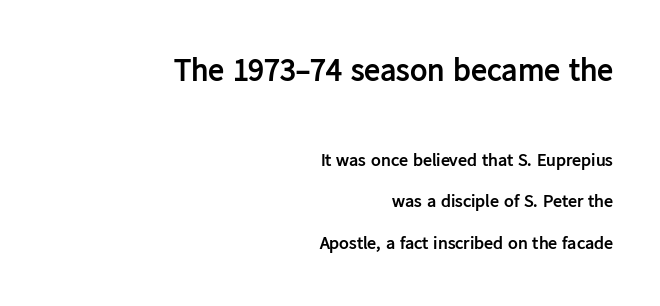
Q: Is the text bold? A: Yes.
Q: Is the text italic (slanted)? A: No, it is upright.
Q: Is the typeface a serif or a sans-serif typeface? A: Sans-serif.
Q: Is the text underlined? A: No.
Q: How is the paragraph aligned? A: Right-aligned.
Q: Is the spacing between letters normal or unusually wide? A: Normal.
Q: Is the spacing between lines tight, normal or loose? A: Loose.
Q: Which block of text is set in a larger size, the first (top) or the second (bottom)? A: The first (top) one.
Q: Width (condensed, normal, or wide)? A: Normal.
Q: Stroke contrast? A: Low.
Q: x-height? A: Medium.
Q: Monospaced? A: No.
